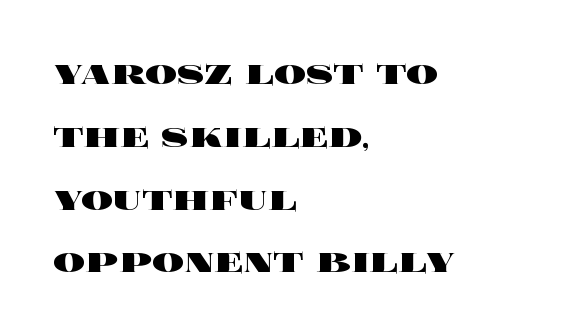
Q: Is the text bold? A: Yes.
Q: Is the text italic (slanted)? A: No, it is upright.
Q: Is the text underlined? A: No.
Q: How is the paragraph aligned? A: Left-aligned.
Q: Is the spacing between letters normal or unusually wide? A: Normal.
Q: Is the spacing between lines tight, normal or loose? A: Normal.
Q: Width (condensed, normal, or wide)? A: Wide.
Q: x-height? A: Large.
Q: Monospaced? A: No.
